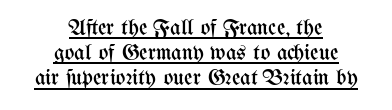
The image shows 23 px text type, upright; set centered, tight line spacing (1.09x), normal letter spacing, underlined.
